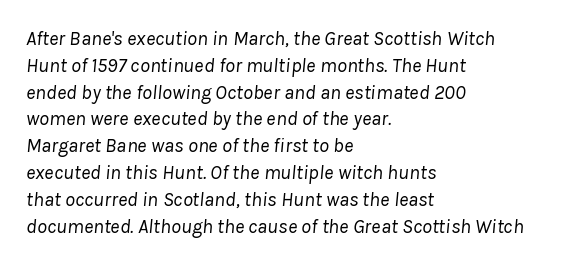
{"italic": "yes", "lean": "right", "slant_degrees": 8, "bold": "no", "underline": "no", "align": "left", "line_spacing": "normal", "line_spacing_ratio": 1.34, "letter_spacing": "normal", "letter_spacing_em": 0.0, "glyph_px": 20}
